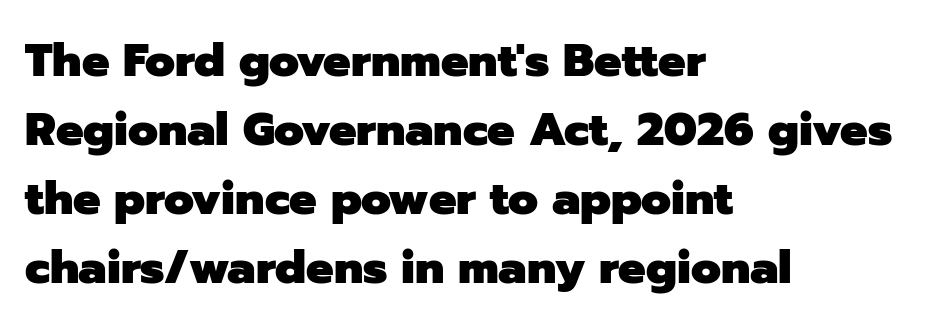
The image shows 46 px heavy sans-serif type, upright; set left-aligned, normal line spacing (1.5x), normal letter spacing, not underlined; low stroke contrast and a medium x-height.
